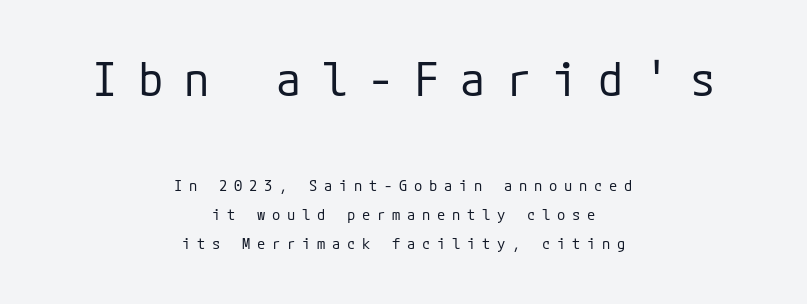
No chunkiness to these letters — they're not bold. Unlike a traditional serif, this face leaves its strokes unadorned. Character size in the leading block exceeds that of the trailing block. These lines are centered, leaving both edges ragged. The words here are not underlined. Is there much room between lines? Yes — plenty of vertical air separates them.
